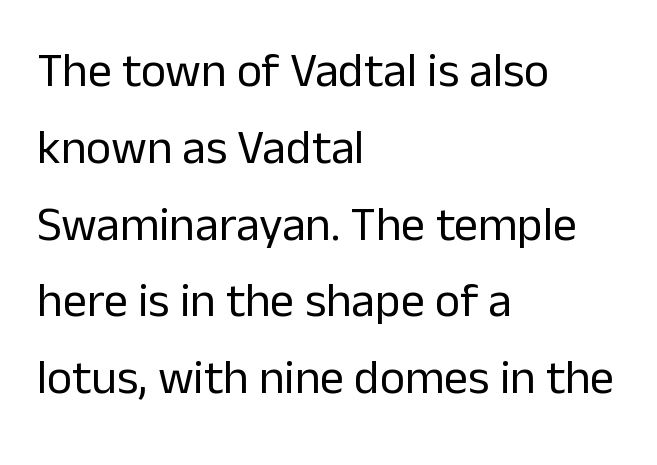
{"serif": "no", "italic": "no", "bold": "no", "weight": "regular", "width": "normal", "stroke_contrast": "low", "x_height": "medium", "monospaced": "no", "underline": "no", "align": "left", "line_spacing": "normal", "line_spacing_ratio": 1.6, "letter_spacing": "normal", "letter_spacing_em": 0.0, "glyph_px": 48}
